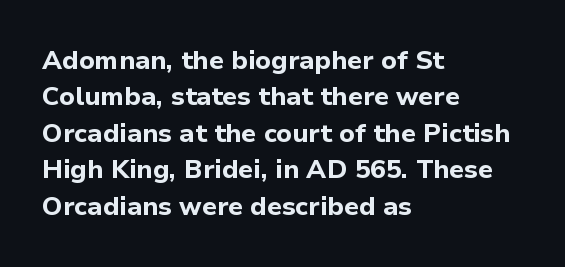
Q: Is the text bold? A: Yes.
Q: Is the text italic (slanted)? A: No, it is upright.
Q: Is the text underlined? A: No.
Q: How is the paragraph aligned? A: Left-aligned.
Q: Is the spacing between letters normal or unusually wide? A: Normal.
Q: Is the spacing between lines tight, normal or loose? A: Normal.
